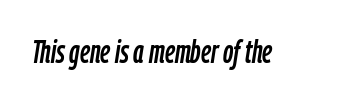
The image shows 32 px condensed type, italic (leaning right); set normal letter spacing, not underlined; low stroke contrast and a medium x-height.
